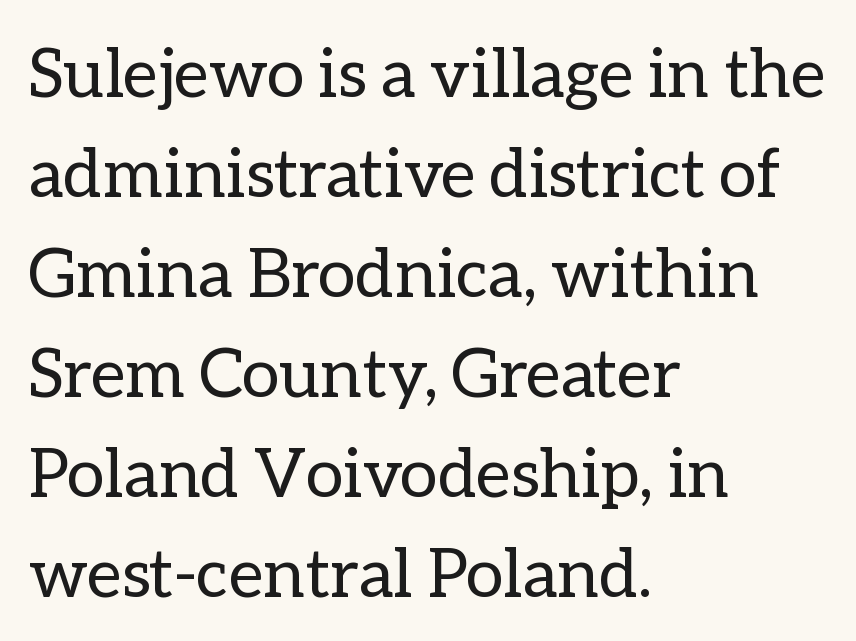
Every stem runs plumb, perpendicular to the baseline. Spacing between characters is what you'd get straight out of the box. The setting favours the left margin, as ordinary paragraphs usually do. Check the space under the baseline: it is left empty. Is this a heavy cut? Hardly; it is regular or lighter. The face used here is proportionally spaced, like ordinary book or web type.
